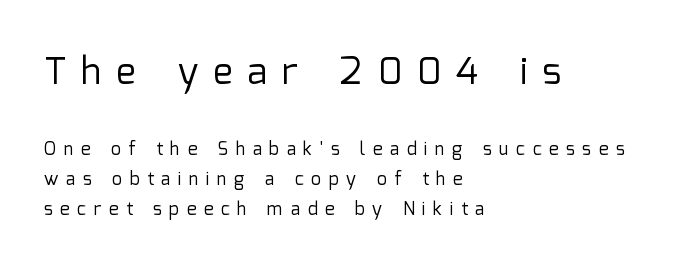
{"serif": "no", "italic": "no", "bold": "no", "weight": "regular", "width": "normal", "stroke_contrast": "low", "x_height": "medium", "monospaced": "no", "underline": "no", "align": "left", "line_spacing": "normal", "line_spacing_ratio": 1.66, "letter_spacing": "wide", "letter_spacing_em": 0.41, "larger_block": "first", "size_ratio": 2.06, "glyph_px": 37}
